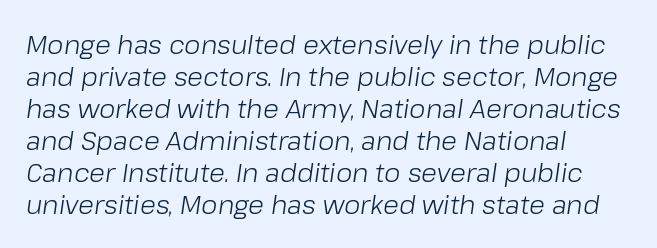
Emphasis-style slanted type is in use. Tracking value appears to be zero — textbook default spacing. The space beneath each line is pristine and unruled. The characters are drawn with everyday or finer stroke widths. Typeset ragged right — the left edge is the straight one.
